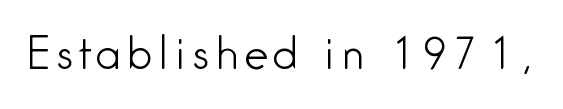
Q: Is the text bold? A: No.
Q: Is the text italic (slanted)? A: No, it is upright.
Q: Is the typeface a serif or a sans-serif typeface? A: Sans-serif.
Q: Is the text underlined? A: No.
Q: Width (condensed, normal, or wide)? A: Condensed.
Q: Stroke contrast? A: Low.
Q: x-height? A: Medium.
Q: Monospaced? A: No.
